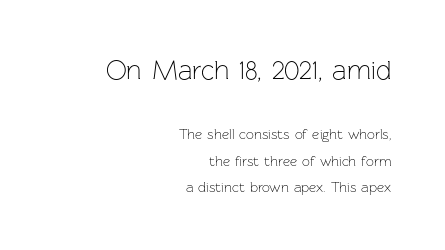
Q: Is the text bold? A: No.
Q: Is the text italic (slanted)? A: No, it is upright.
Q: Is the text underlined? A: No.
Q: How is the paragraph aligned? A: Right-aligned.
Q: Is the spacing between letters normal or unusually wide? A: Normal.
Q: Which block of text is set in a larger size, the first (top) or the second (bottom)? A: The first (top) one.
